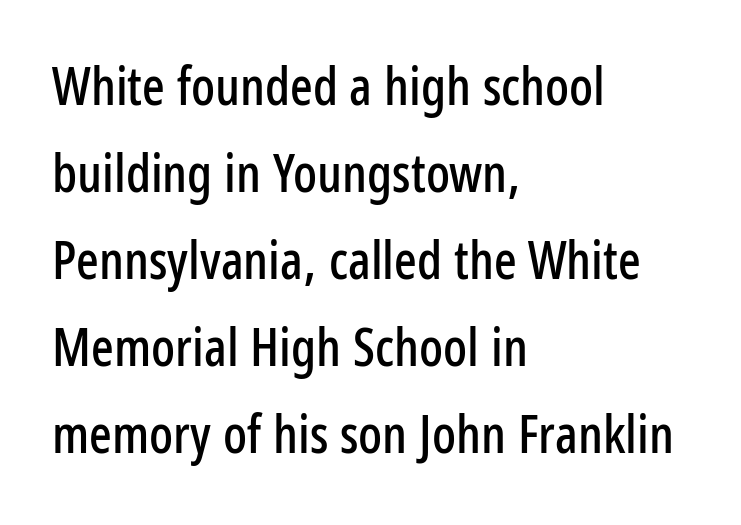
{"serif": "no", "italic": "no", "width": "condensed", "stroke_contrast": "low", "x_height": "medium", "monospaced": "no", "underline": "no", "align": "left", "line_spacing": "normal", "line_spacing_ratio": 1.64, "letter_spacing": "normal", "letter_spacing_em": 0.0, "glyph_px": 53}
